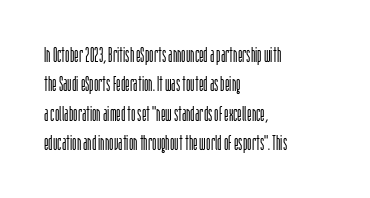
Q: Is the text bold? A: No.
Q: Is the text italic (slanted)? A: No, it is upright.
Q: Is the text underlined? A: No.
Q: How is the paragraph aligned? A: Left-aligned.
Q: Is the spacing between letters normal or unusually wide? A: Normal.
Q: Is the spacing between lines tight, normal or loose? A: Normal.
